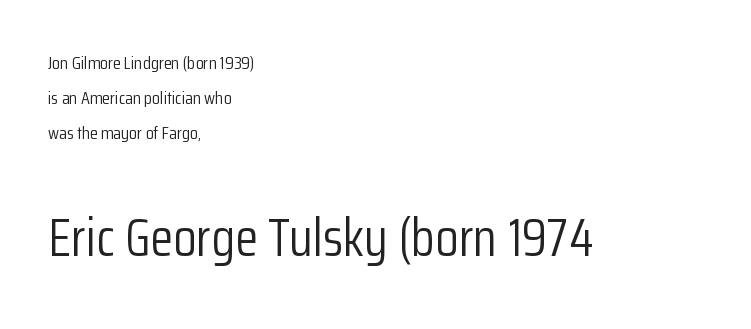
{"serif": "no", "italic": "no", "bold": "no", "weight": "light", "width": "condensed", "stroke_contrast": "low", "x_height": "medium", "monospaced": "no", "underline": "no", "align": "left", "line_spacing": "loose", "line_spacing_ratio": 1.94, "letter_spacing": "normal", "letter_spacing_em": 0.0, "larger_block": "second", "size_ratio": 2.94, "glyph_px": 53}
